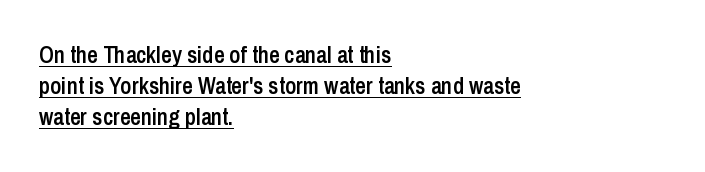
Q: Is the text bold? A: Semi-bold.
Q: Is the text italic (slanted)? A: No, it is upright.
Q: Is the text underlined? A: Yes.
Q: How is the paragraph aligned? A: Left-aligned.
Q: Is the spacing between letters normal or unusually wide? A: Normal.
Q: Is the spacing between lines tight, normal or loose? A: Normal.
